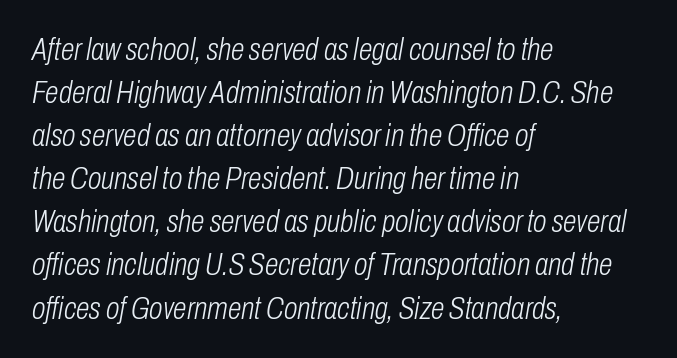
The image shows 31 px light, condensed type, italic (leaning right); set left-aligned, normal line spacing (1.39x), normal letter spacing, not underlined; low stroke contrast and a medium x-height.
